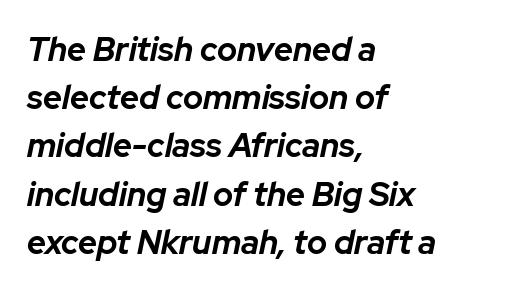
Q: Is the text bold? A: Yes.
Q: Is the text italic (slanted)? A: Yes, it leans right by about 12 degrees.
Q: Is the text underlined? A: No.
Q: How is the paragraph aligned? A: Left-aligned.
Q: Is the spacing between letters normal or unusually wide? A: Normal.
Q: Is the spacing between lines tight, normal or loose? A: Normal.
Q: Width (condensed, normal, or wide)? A: Normal.
Q: Stroke contrast? A: Low.
Q: x-height? A: Medium.
Q: Monospaced? A: No.
